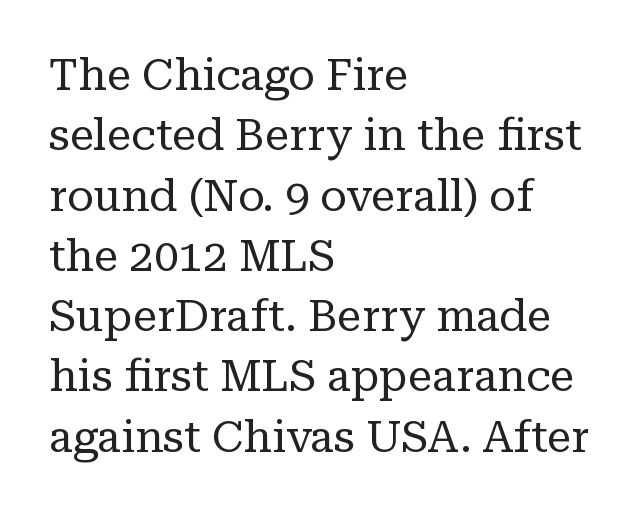
Plain, unruled lines of type. Unlike a clean sans, this face finishes its strokes with serifs. The typesetter chose a ragged-right arrangement here. The designer left line spacing at the default.
